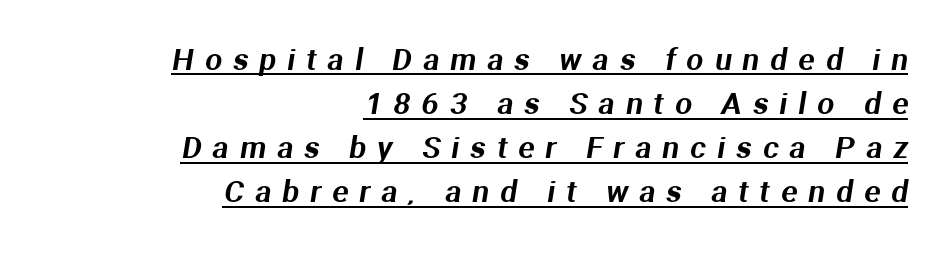
The line-height multiplier appears to be the usual default. Compared with undecorated copy, this sample adds a rule below the words. Each line ends at the same right margin while the left side varies. Does extra space separate the letters? Yes, quite a lot of it. Character widths vary here, with narrow letters taking less room than wide ones. A sans-serif font was chosen for this passage.
